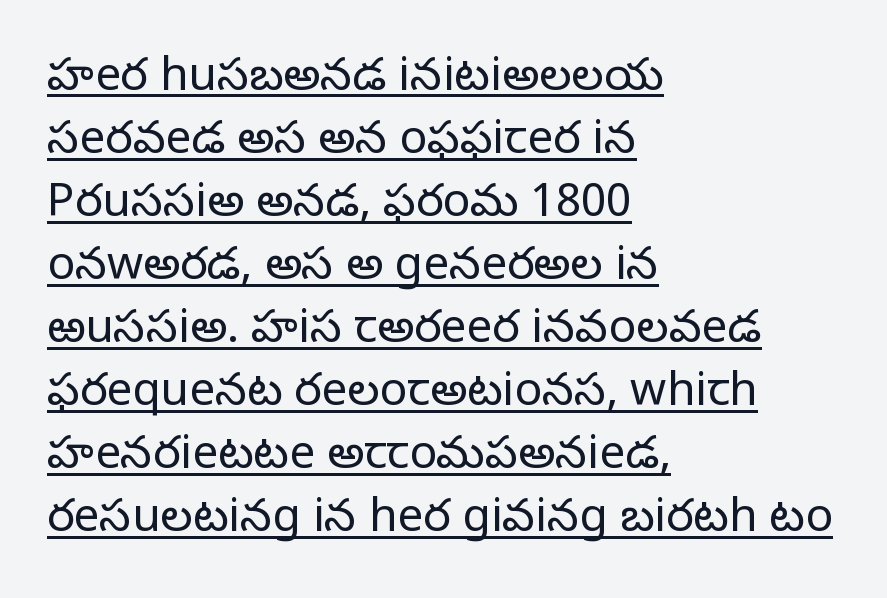
The image shows 46 px light sans-serif type, upright; set left-aligned, normal line spacing (1.37x), normal letter spacing, underlined; low stroke contrast and a medium x-height.
